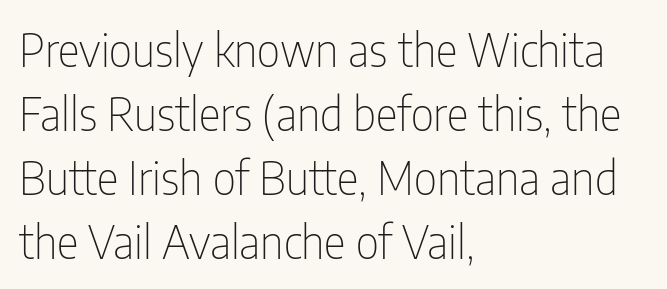
{"serif": "no", "italic": "no", "bold": "no", "weight": "thin", "width": "condensed", "stroke_contrast": "low", "x_height": "medium", "monospaced": "no", "underline": "no", "align": "left", "line_spacing": "normal", "line_spacing_ratio": 1.39, "letter_spacing": "normal", "letter_spacing_em": 0.0, "glyph_px": 46}
